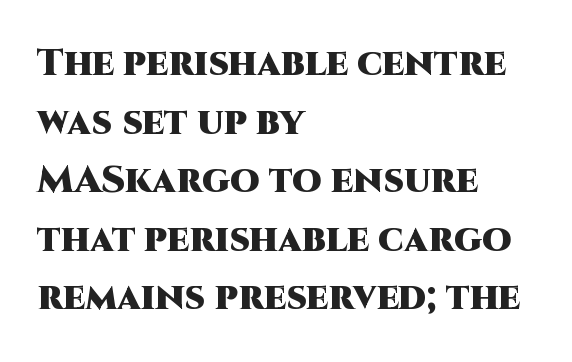
Q: Is the text bold? A: Yes.
Q: Is the text italic (slanted)? A: No, it is upright.
Q: Is the typeface a serif or a sans-serif typeface? A: Sans-serif.
Q: Is the text underlined? A: No.
Q: How is the paragraph aligned? A: Left-aligned.
Q: Is the spacing between letters normal or unusually wide? A: Normal.
Q: Is the spacing between lines tight, normal or loose? A: Normal.
Q: Width (condensed, normal, or wide)? A: Normal.
Q: Stroke contrast? A: High.
Q: x-height? A: Large.
Q: Monospaced? A: No.
